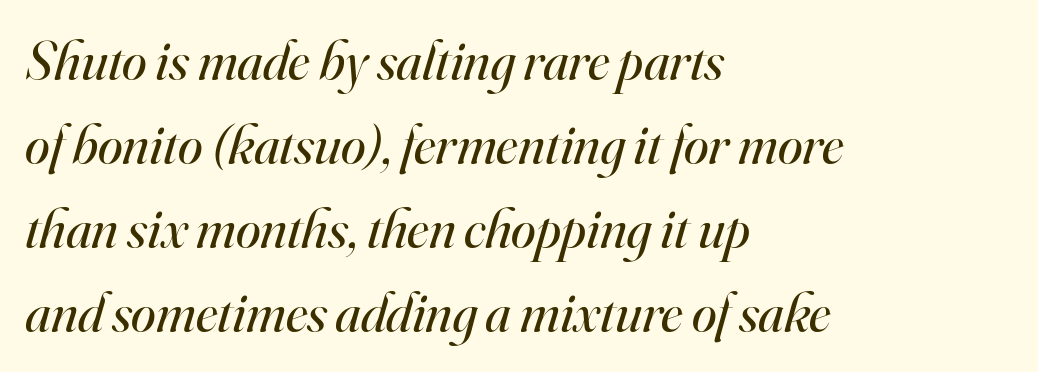
{"serif": "yes", "italic": "yes", "lean": "right", "slant_degrees": 16, "bold": "no", "weight": "regular", "width": "normal", "stroke_contrast": "high", "x_height": "small", "monospaced": "no", "underline": "no", "align": "left", "line_spacing": "normal", "line_spacing_ratio": 1.5, "letter_spacing": "normal", "letter_spacing_em": 0.0, "glyph_px": 56}
